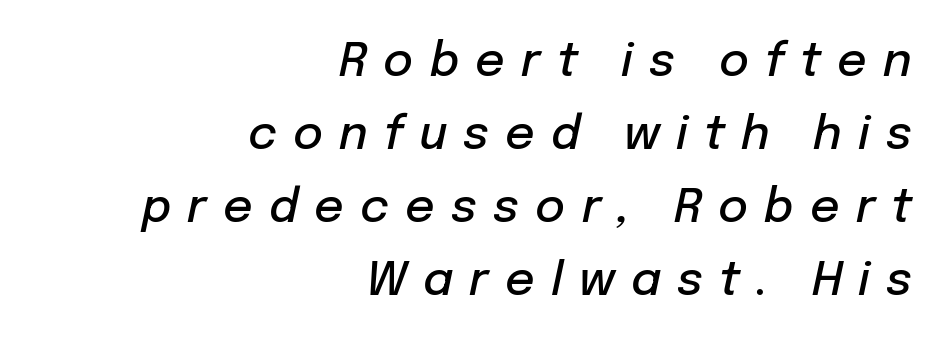
Q: Is the text bold? A: Semi-bold.
Q: Is the text italic (slanted)? A: Yes, it leans right by about 12 degrees.
Q: Is the text underlined? A: No.
Q: How is the paragraph aligned? A: Right-aligned.
Q: Is the spacing between letters normal or unusually wide? A: Unusually wide.
Q: Is the spacing between lines tight, normal or loose? A: Normal.
Q: Width (condensed, normal, or wide)? A: Normal.
Q: Stroke contrast? A: Low.
Q: x-height? A: Medium.
Q: Monospaced? A: No.
